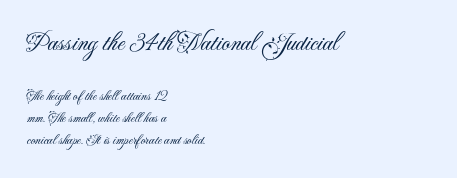
Q: Is the text bold? A: No.
Q: Is the text italic (slanted)? A: Yes.
Q: Is the text underlined? A: No.
Q: How is the paragraph aligned? A: Left-aligned.
Q: Is the spacing between letters normal or unusually wide? A: Normal.
Q: Is the spacing between lines tight, normal or loose? A: Normal.
Q: Which block of text is set in a larger size, the first (top) or the second (bottom)? A: The first (top) one.
